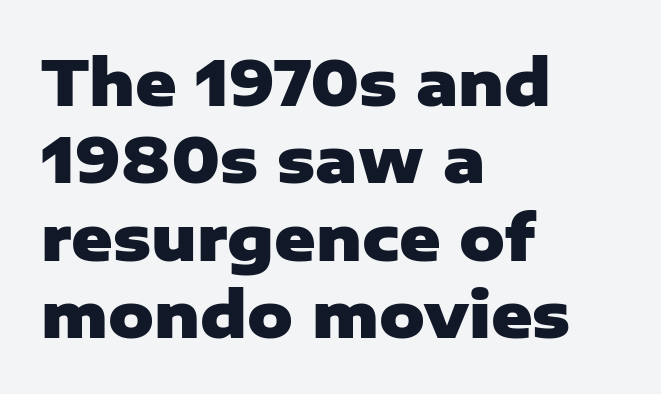
{"serif": "no", "italic": "no", "bold": "yes", "weight": "heavy", "width": "normal", "stroke_contrast": "low", "x_height": "medium", "monospaced": "no", "underline": "no", "align": "left", "line_spacing_ratio": 1.23, "letter_spacing": "normal", "letter_spacing_em": 0.0, "glyph_px": 63}
